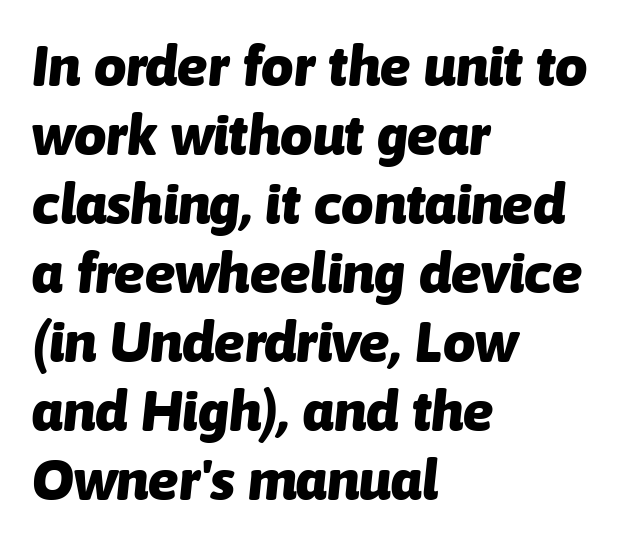
The image shows 57 px heavy type, italic (leaning right); set left-aligned, line spacing 1.21x, normal letter spacing, not underlined; low stroke contrast and a medium x-height.
